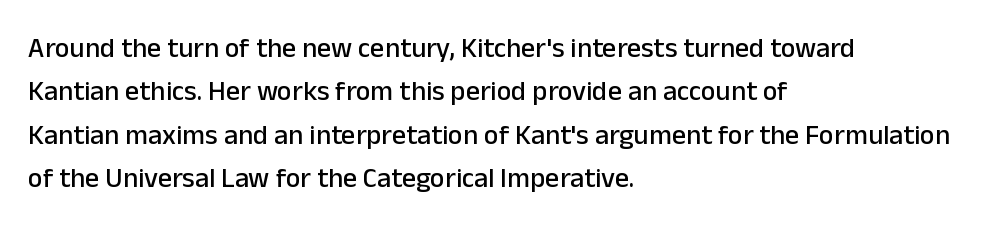
Characters remain perfectly vertical along every line. Looks like regular typesetting: each glyph gets only the width it needs. Stroke terminals: plain, sans-serif. The line-height multiplier appears to be the usual default.
